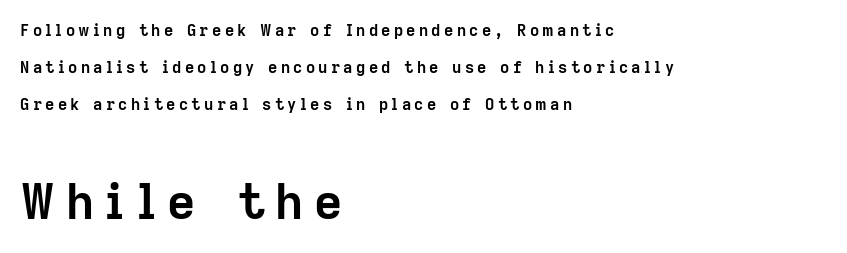
Q: Is the text bold? A: Yes.
Q: Is the text italic (slanted)? A: No, it is upright.
Q: Is the typeface a serif or a sans-serif typeface? A: Sans-serif.
Q: Is the text underlined? A: No.
Q: How is the paragraph aligned? A: Left-aligned.
Q: Is the spacing between letters normal or unusually wide? A: Unusually wide.
Q: Is the spacing between lines tight, normal or loose? A: Loose.
Q: Which block of text is set in a larger size, the first (top) or the second (bottom)? A: The second (bottom) one.
Q: Width (condensed, normal, or wide)? A: Normal.
Q: Stroke contrast? A: Low.
Q: x-height? A: Medium.
Q: Monospaced? A: No.
